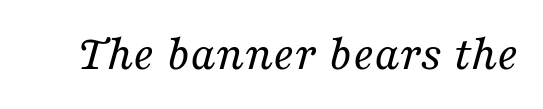
Q: Is the text bold? A: No.
Q: Is the text italic (slanted)? A: Yes, it leans right by about 16 degrees.
Q: Is the typeface a serif or a sans-serif typeface? A: Serif.
Q: Is the text underlined? A: No.
Q: Is the spacing between letters normal or unusually wide? A: Normal.
Q: Width (condensed, normal, or wide)? A: Normal.
Q: Stroke contrast? A: Medium.
Q: x-height? A: Medium.
Q: Monospaced? A: No.
